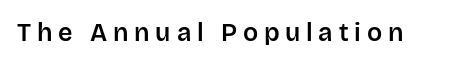
{"italic": "no", "underline": "no", "letter_spacing": "wide", "letter_spacing_em": 0.23, "glyph_px": 25}
